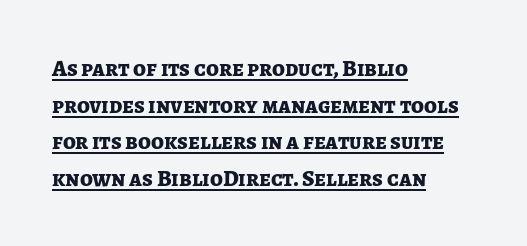
{"italic": "no", "bold": "yes", "underline": "yes", "align": "left", "line_spacing": "normal", "line_spacing_ratio": 1.59, "letter_spacing": "normal", "letter_spacing_em": 0.0, "glyph_px": 23}
